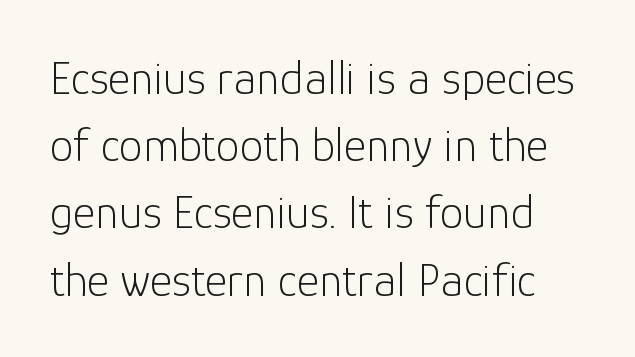
Q: Is the text bold? A: No.
Q: Is the text italic (slanted)? A: No, it is upright.
Q: Is the typeface a serif or a sans-serif typeface? A: Sans-serif.
Q: Is the text underlined? A: No.
Q: Is the spacing between letters normal or unusually wide? A: Normal.
Q: Is the spacing between lines tight, normal or loose? A: Normal.
Q: Width (condensed, normal, or wide)? A: Normal.
Q: Stroke contrast? A: Low.
Q: x-height? A: Medium.
Q: Monospaced? A: No.
